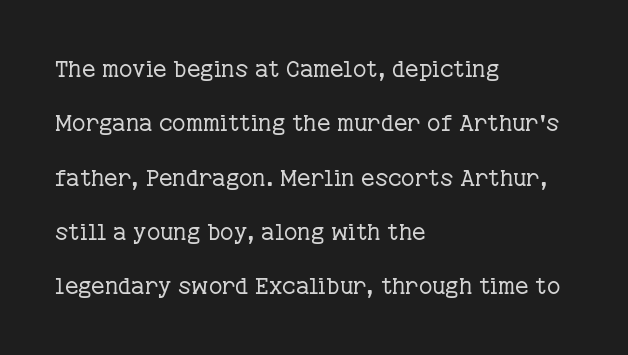
The image shows 23 px text type, upright; set left-aligned, loose line spacing (2.36x), normal letter spacing, not underlined.
